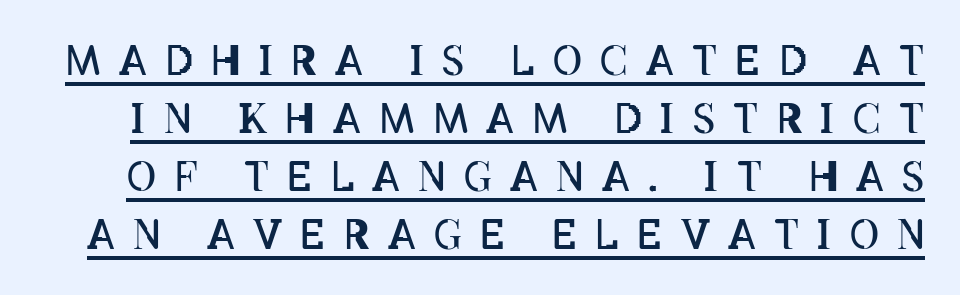
Is the letter spacing exaggerated? Yes — the characters are pushed far apart. Ordinary non-slanted type is in use. Caption: lettering with a line underneath. The rendering uses natural spacing where letterforms have individual widths. Students, observe: this is what conventionally led text looks like. The weight would be labelled regular, book, light, or lighter still.
